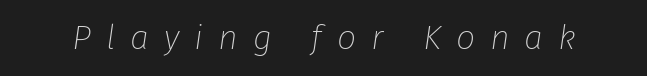
The image shows 34 px thin type, italic (leaning right); set unusually wide letter spacing (+0.44 em), not underlined; low stroke contrast and a medium x-height.
